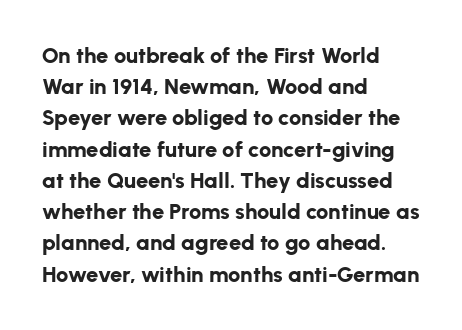
In CSS terms this would be text-align: left. Baseline-to-baseline distance is the conventional proportion of letter height. Notice how the stems are strictly vertical — no italics here. The space beneath each line is pristine and unruled. Spacing between characters is what you'd get straight out of the box. The passage shown is emphatically bold.
